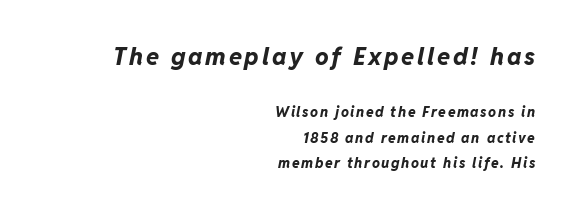
Strokes here are thick enough to call this a true bold. In CSS terms this would be text-align: right. The typography opts for an oblique posture over an upright one. Two sizes are in play, and the larger belongs to the first block.
